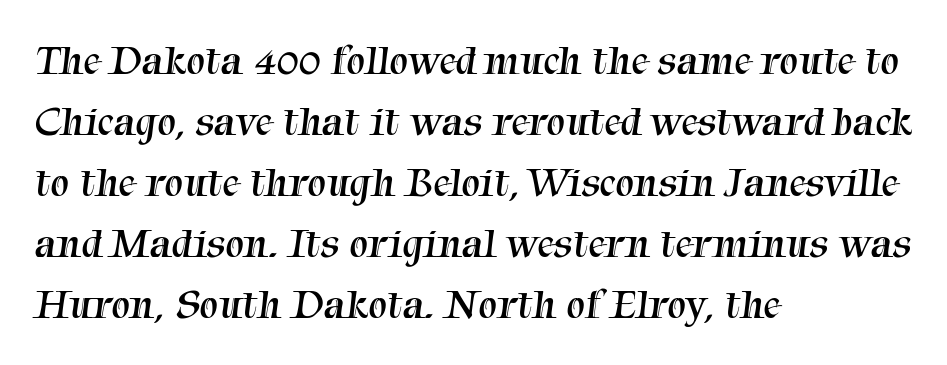
Q: Is the text bold? A: No.
Q: Is the typeface a serif or a sans-serif typeface? A: Serif.
Q: Is the text underlined? A: No.
Q: How is the paragraph aligned? A: Left-aligned.
Q: Is the spacing between letters normal or unusually wide? A: Normal.
Q: Is the spacing between lines tight, normal or loose? A: Normal.
Q: Width (condensed, normal, or wide)? A: Normal.
Q: Stroke contrast? A: Medium.
Q: x-height? A: Medium.
Q: Monospaced? A: No.
